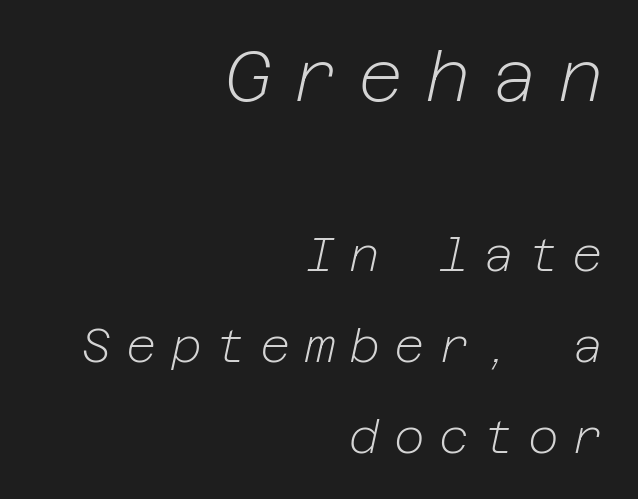
Typesetter's note — upper block bumped up in size, lower block left smaller. Is there much room between lines? Yes — plenty of vertical air separates them. Quick note: underline off. Heft: none added — not bold. Which margin do the lines hug? The right one — the left edge is uneven.
